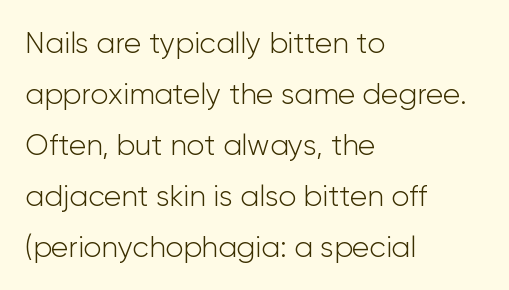
I'd call this a sans setting — the letters go barefoot. A student would call this left alignment; a typographer would say flush left, rag right. The specimen reads as upright at a glance. The font is comparable to plain body text, perhaps lighter. This sample has the flowing, uneven cadence of proportional lettering.
